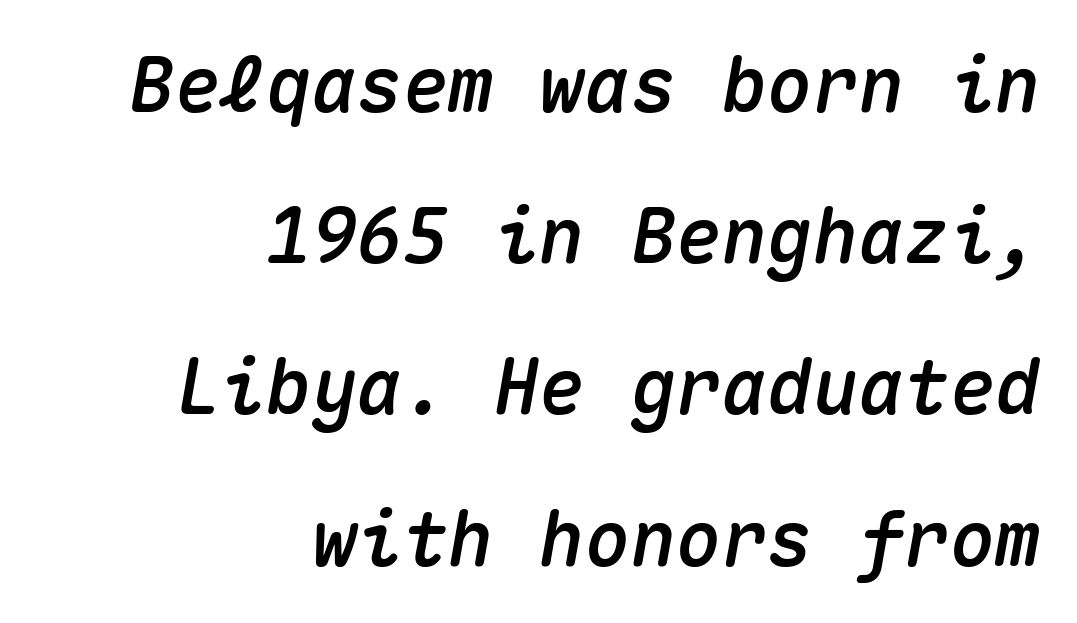
Q: Is the text italic (slanted)? A: Yes, it leans right by about 10 degrees.
Q: Is the text underlined? A: No.
Q: How is the paragraph aligned? A: Right-aligned.
Q: Is the spacing between letters normal or unusually wide? A: Normal.
Q: Is the spacing between lines tight, normal or loose? A: Loose.
Q: Width (condensed, normal, or wide)? A: Normal.
Q: Stroke contrast? A: Medium.
Q: x-height? A: Medium.
Q: Monospaced? A: Yes.
